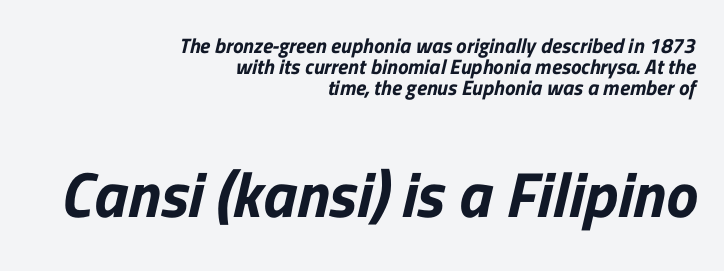
Q: Is the typeface a serif or a sans-serif typeface? A: Sans-serif.
Q: Is the text underlined? A: No.
Q: How is the paragraph aligned? A: Right-aligned.
Q: Is the spacing between letters normal or unusually wide? A: Normal.
Q: Is the spacing between lines tight, normal or loose? A: Tight.
Q: Which block of text is set in a larger size, the first (top) or the second (bottom)? A: The second (bottom) one.
Q: Width (condensed, normal, or wide)? A: Normal.
Q: Stroke contrast? A: Low.
Q: x-height? A: Medium.
Q: Monospaced? A: No.
